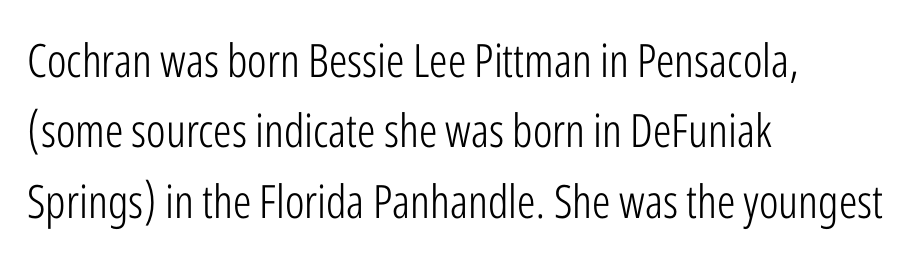
Q: Is the text bold? A: No.
Q: Is the text italic (slanted)? A: No, it is upright.
Q: Is the typeface a serif or a sans-serif typeface? A: Sans-serif.
Q: Is the text underlined? A: No.
Q: How is the paragraph aligned? A: Left-aligned.
Q: Is the spacing between letters normal or unusually wide? A: Normal.
Q: Is the spacing between lines tight, normal or loose? A: Normal.
Q: Width (condensed, normal, or wide)? A: Condensed.
Q: Stroke contrast? A: Low.
Q: x-height? A: Medium.
Q: Monospaced? A: No.
